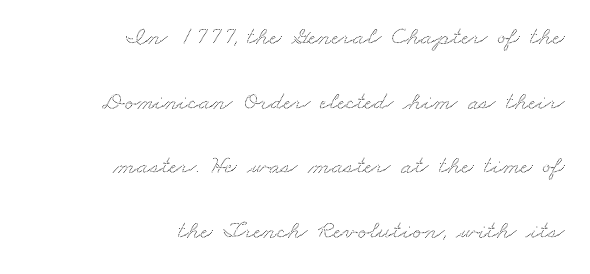
Inter-character spacing is left at the font's built-in metrics. Descender tails drop into unmarked territory. Does the copy run flush right? Yes — the right margin is perfectly even. A typesetter would call this leading open, well beyond the default.
